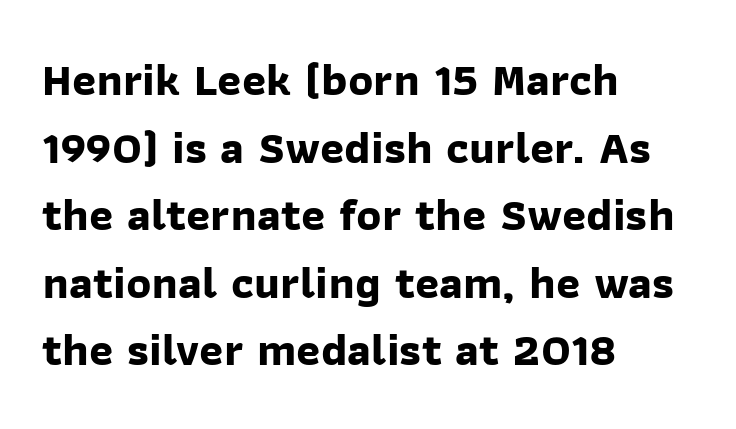
The image shows 46 px bold sans-serif type; set left-aligned, normal line spacing (1.47x), normal letter spacing, not underlined; low stroke contrast and a medium x-height.
